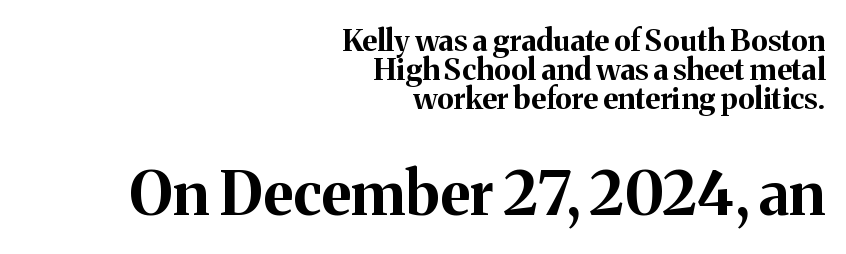
The image shows 60 px bold serif type, upright; set right-aligned, tight line spacing (0.96x), normal letter spacing, not underlined; the second (bottom) block is 2.0x larger; medium stroke contrast and a medium x-height.
